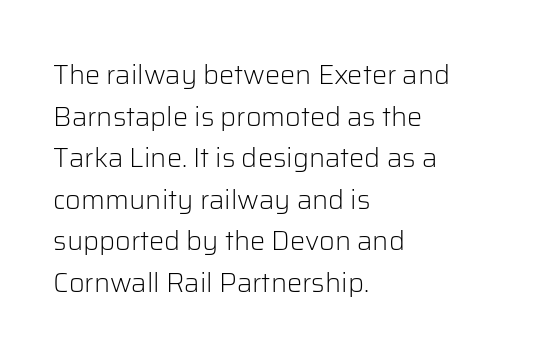
{"italic": "no", "bold": "no", "underline": "no", "align": "left", "line_spacing": "normal", "line_spacing_ratio": 1.54, "letter_spacing": "normal", "letter_spacing_em": 0.0, "glyph_px": 27}
